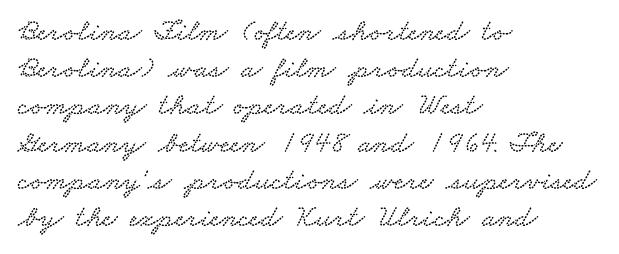
Q: Is the typeface a serif or a sans-serif typeface? A: Serif.
Q: Is the text underlined? A: No.
Q: How is the paragraph aligned? A: Left-aligned.
Q: Is the spacing between letters normal or unusually wide? A: Normal.
Q: Width (condensed, normal, or wide)? A: Wide.
Q: Stroke contrast? A: Low.
Q: x-height? A: Small.
Q: Monospaced? A: No.
